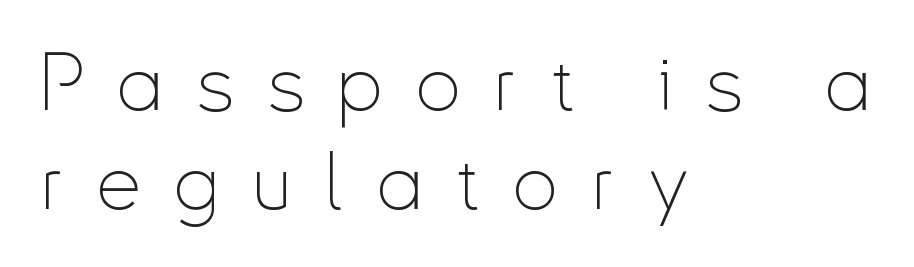
The image shows 79 px thin, condensed sans-serif type, upright; set left-aligned, normal line spacing (1.25x), unusually wide letter spacing (+0.42 em), not underlined; low stroke contrast and a small x-height.
